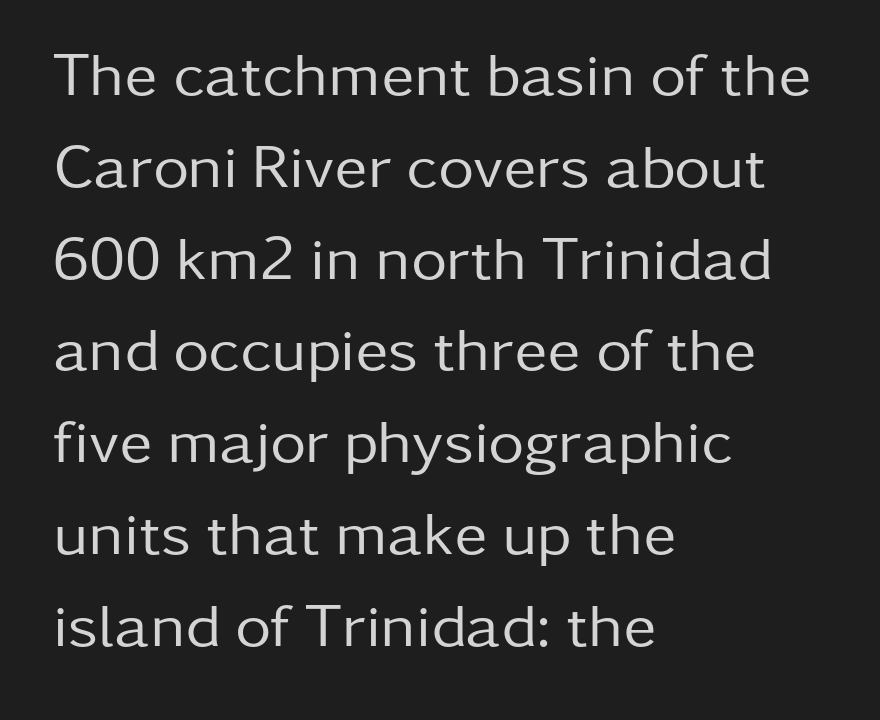
The image shows 62 px regular-weight sans-serif type, upright; set left-aligned, normal line spacing (1.48x), normal letter spacing, not underlined; low stroke contrast and a medium x-height.
